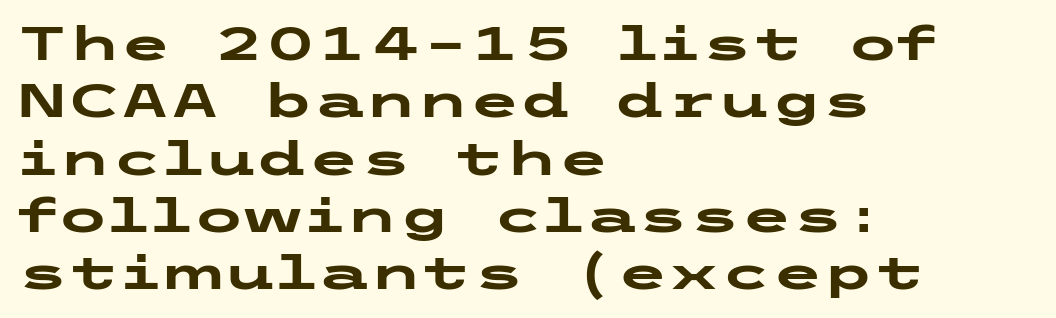
Decoration check: the copy has no underline. Weight: bold. A sans-serif font was chosen for this passage. The typography opts for an upright posture over an oblique one. The gaps between neighbouring characters are ordinary and unremarkable.
